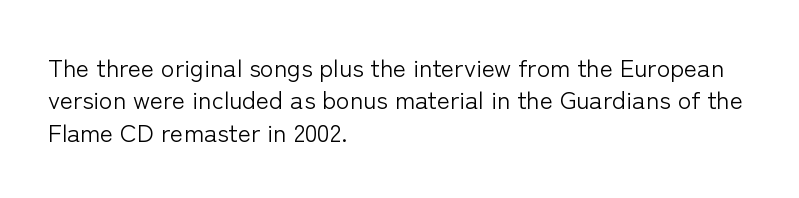
Q: Is the text bold? A: No.
Q: Is the text italic (slanted)? A: No, it is upright.
Q: Is the text underlined? A: No.
Q: How is the paragraph aligned? A: Left-aligned.
Q: Is the spacing between letters normal or unusually wide? A: Normal.
Q: Is the spacing between lines tight, normal or loose? A: Normal.
